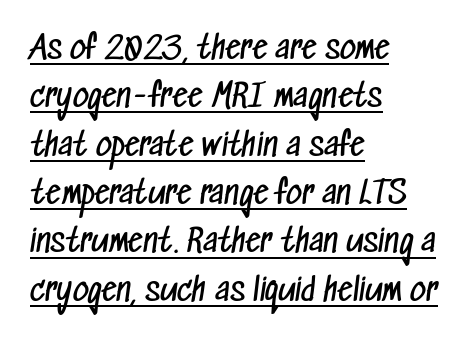
{"serif": "no", "bold": "no", "weight": "regular", "width": "condensed", "stroke_contrast": "low", "x_height": "medium", "monospaced": "no", "underline": "yes", "align": "left", "line_spacing": "normal", "line_spacing_ratio": 1.56, "letter_spacing": "normal", "letter_spacing_em": 0.0, "glyph_px": 31}
